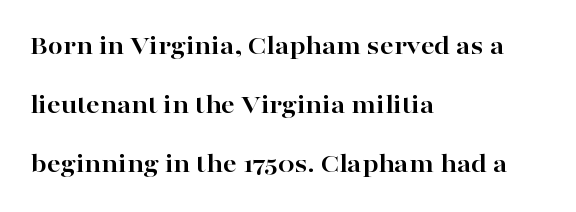
The image shows 27 px bold type, upright; set left-aligned, loose line spacing (2.19x), normal letter spacing, not underlined.
